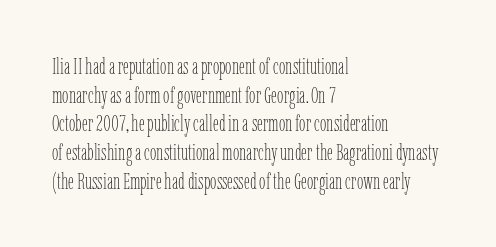
{"italic": "no", "bold": "no", "underline": "no", "align": "left", "line_spacing": "normal", "line_spacing_ratio": 1.25, "letter_spacing": "normal", "letter_spacing_em": 0.0, "glyph_px": 23}
